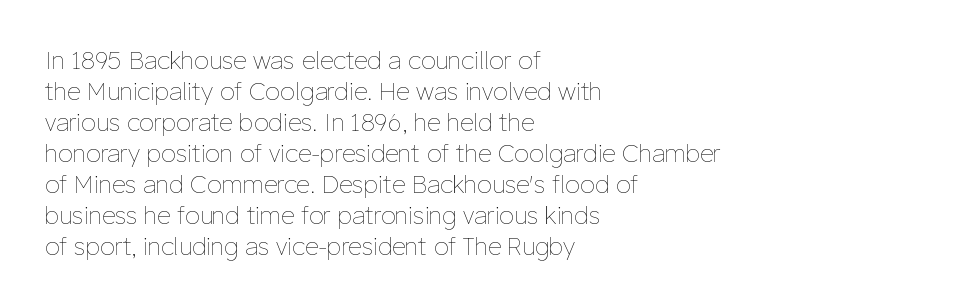
These lines keep a tight, regular rhythm from letter to letter. Notice how descenders clear the ascenders below comfortably — that's standard leading. These lines were composed using upright roman letters. One-word summary of the alignment: left. Nobody drew a line under any word here. The typesetting does not lean heavy: it is not bold.
